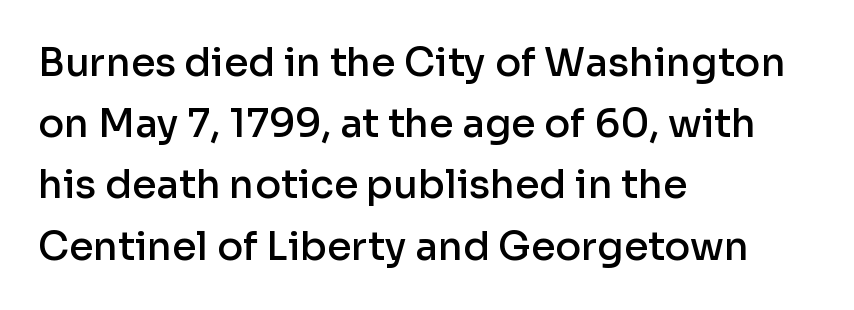
Q: Is the text bold? A: Semi-bold.
Q: Is the text italic (slanted)? A: No, it is upright.
Q: Is the typeface a serif or a sans-serif typeface? A: Sans-serif.
Q: Is the text underlined? A: No.
Q: How is the paragraph aligned? A: Left-aligned.
Q: Is the spacing between letters normal or unusually wide? A: Normal.
Q: Is the spacing between lines tight, normal or loose? A: Normal.
Q: Width (condensed, normal, or wide)? A: Normal.
Q: Stroke contrast? A: Low.
Q: x-height? A: Medium.
Q: Monospaced? A: No.
